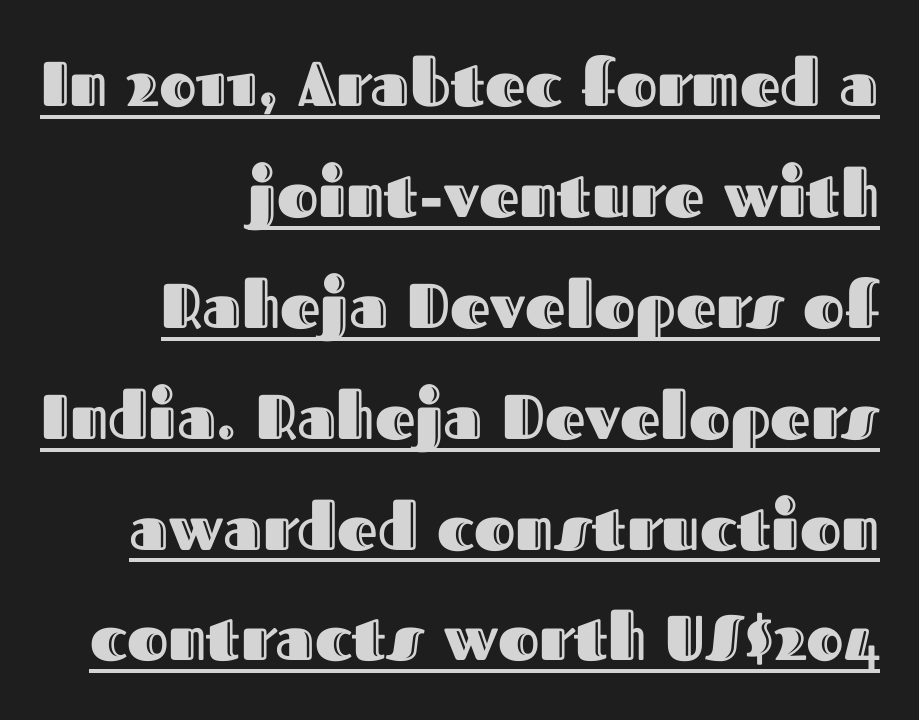
Characters follow at the spacing the type designer built in. Each letter keeps its own natural width here, so spacing adapts to shape. What decoration does the sample have? An underline. The paragraph shown leans on its right margin.
